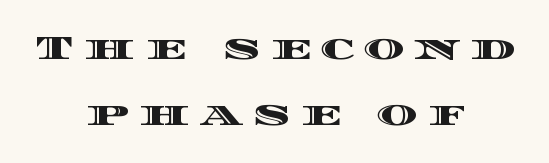
This is roman type, the default non-slanted kind. This rendering features lettering with no underline. Someone cranked the tracking dial way up on this one. Is the block centered? Yes — each line is placed symmetrically about the middle. Note the varied advance widths — an 'i' is clearly narrower than an 'm'.
